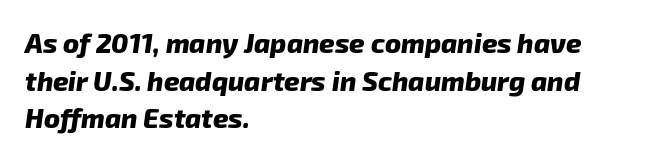
Q: Is the text bold? A: Yes.
Q: Is the text underlined? A: No.
Q: How is the paragraph aligned? A: Left-aligned.
Q: Is the spacing between letters normal or unusually wide? A: Normal.
Q: Is the spacing between lines tight, normal or loose? A: Normal.
